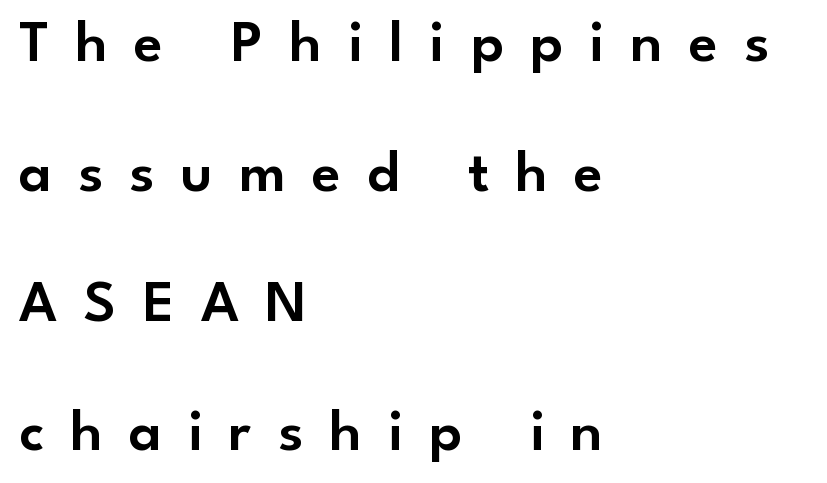
{"serif": "no", "italic": "no", "width": "normal", "stroke_contrast": "low", "x_height": "small", "monospaced": "no", "underline": "no", "align": "left", "line_spacing": "loose", "line_spacing_ratio": 2.2, "letter_spacing": "wide", "letter_spacing_em": 0.45, "glyph_px": 59}
